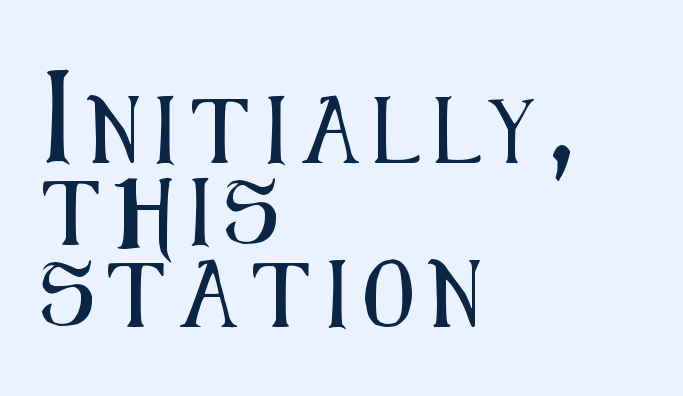
Q: Is the text italic (slanted)? A: No, it is upright.
Q: Is the text underlined? A: No.
Q: How is the paragraph aligned? A: Left-aligned.
Q: Is the spacing between letters normal or unusually wide? A: Unusually wide.
Q: Width (condensed, normal, or wide)? A: Condensed.
Q: Stroke contrast? A: Medium.
Q: x-height? A: Medium.
Q: Monospaced? A: No.
